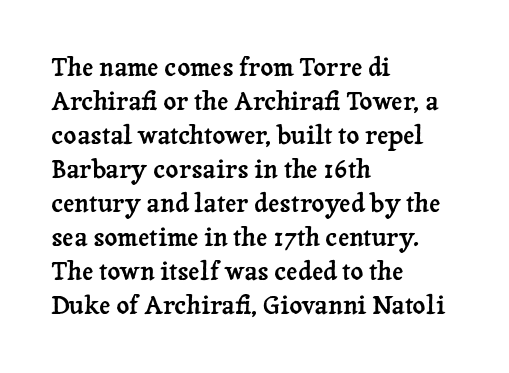
These lines were composed using upright roman letters. Line beginnings align vertically; line endings do not. Quick note: underline off. Nobody touched the tracking dial on this one. Leading matches the norm, producing a regular column.
